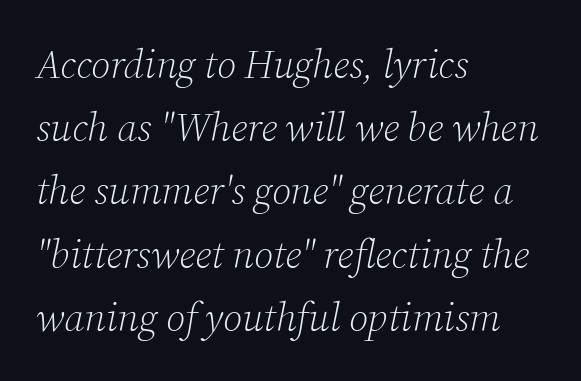
These lines sit exactly where default settings would place them. Descenders are the only things crossing below the line. The passage shown is typeset with a serif family. Stems here are at most as thick as an everyday book face. Nobody touched the tracking dial on this one. Would a proofreader flag this as italicized? Yes.
